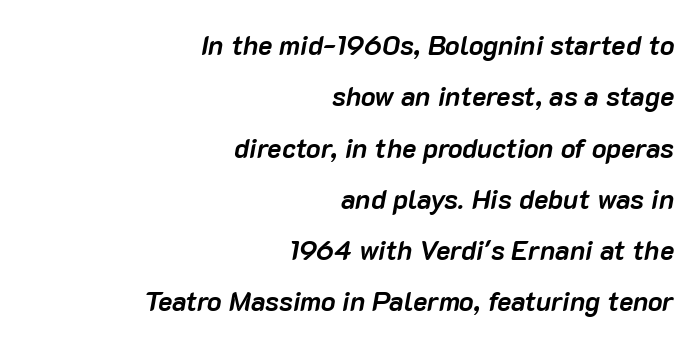
The image shows 27 px bold type, italic (leaning right); set right-aligned, loose line spacing (1.9x), normal letter spacing, not underlined.
